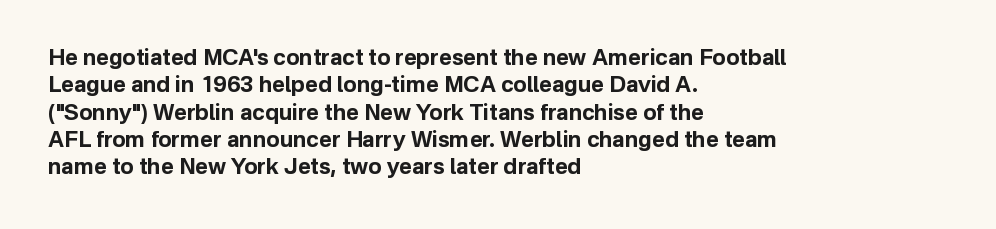
{"italic": "no", "bold": "yes", "underline": "no", "align": "left", "line_spacing_ratio": 1.24, "letter_spacing": "normal", "letter_spacing_em": 0.0, "glyph_px": 22}
